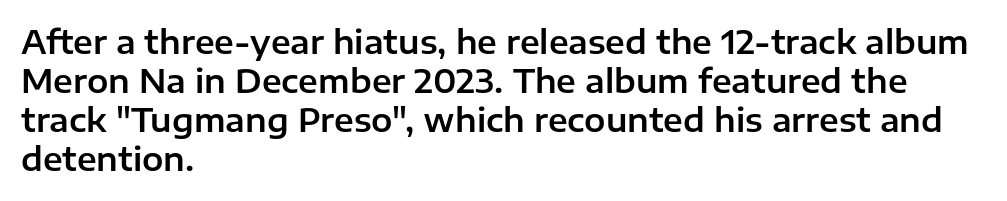
The image shows 32 px sans-serif type, upright; set left-aligned, line spacing 1.22x, normal letter spacing, not underlined; low stroke contrast and a medium x-height.
